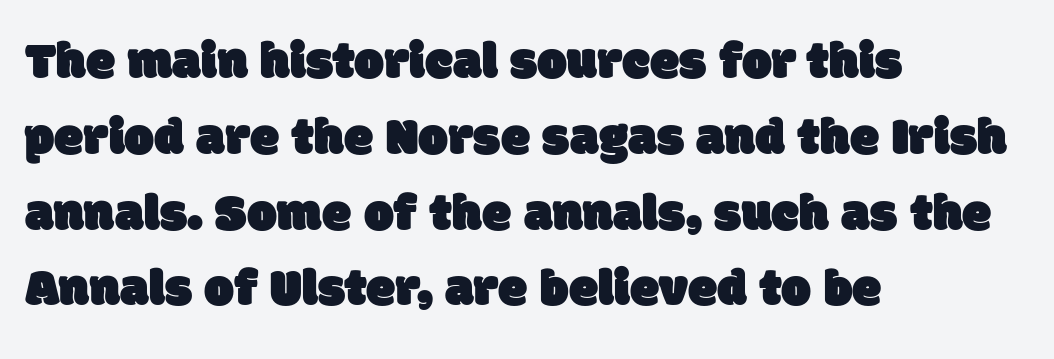
Regarding serifs, this sample does without them. One-word summary of the alignment: left. The words here are not underlined. Is the letter spacing exaggerated? No — it looks like the ordinary default. The letters advance in unequal steps, a hallmark of proportional type. Students, observe: this is what conventionally led text looks like.
